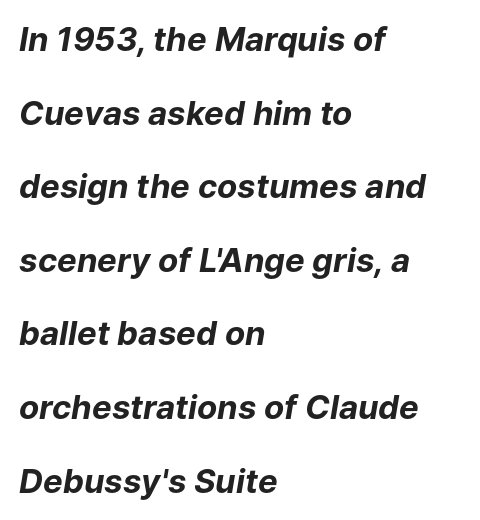
{"italic": "yes", "lean": "right", "slant_degrees": 9, "bold": "yes", "weight": "bold", "width": "normal", "stroke_contrast": "low", "x_height": "medium", "monospaced": "no", "underline": "no", "align": "left", "line_spacing": "loose", "line_spacing_ratio": 2.23, "letter_spacing": "normal", "letter_spacing_em": 0.0, "glyph_px": 33}
